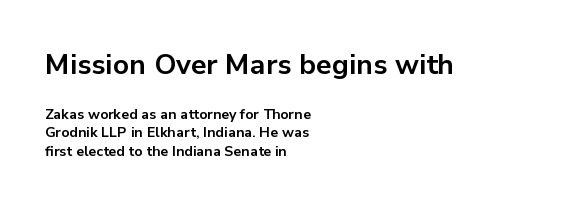
Q: Is the text bold? A: Yes.
Q: Is the text italic (slanted)? A: No, it is upright.
Q: Is the typeface a serif or a sans-serif typeface? A: Sans-serif.
Q: Is the text underlined? A: No.
Q: How is the paragraph aligned? A: Left-aligned.
Q: Is the spacing between letters normal or unusually wide? A: Normal.
Q: Is the spacing between lines tight, normal or loose? A: Normal.
Q: Which block of text is set in a larger size, the first (top) or the second (bottom)? A: The first (top) one.
Q: Width (condensed, normal, or wide)? A: Normal.
Q: Stroke contrast? A: Low.
Q: x-height? A: Medium.
Q: Monospaced? A: No.
